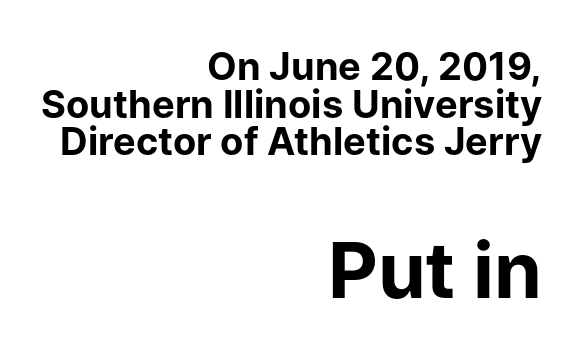
The image shows 77 px bold sans-serif type, upright; set right-aligned, tight line spacing (0.99x), normal letter spacing, not underlined; the second (bottom) block is 2.03x larger; low stroke contrast and a medium x-height.
